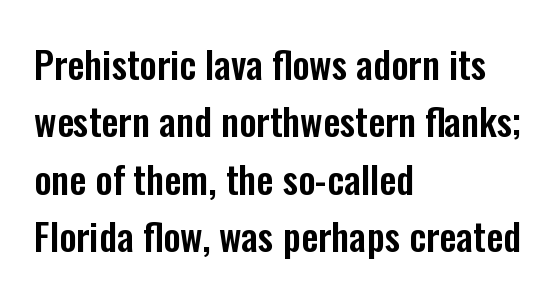
No feet cap the strokes, marking this as sans-serif type. Does the copy run flush right? No — it runs flush left. Character widths vary here, with narrow letters taking less room than wide ones. The area under the type is left untouched. The line texture is even and compact thanks to regular tracking.
